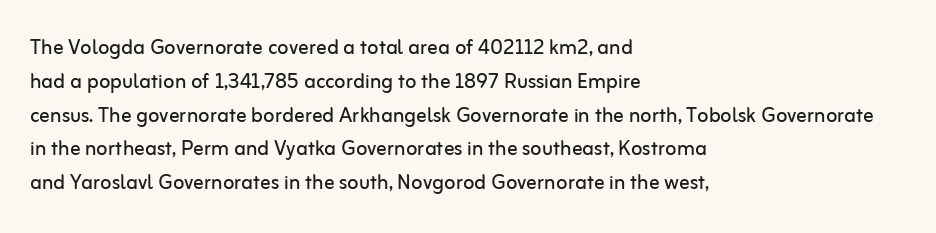
Q: Is the text bold? A: No.
Q: Is the text italic (slanted)? A: No, it is upright.
Q: Is the text underlined? A: No.
Q: How is the paragraph aligned? A: Left-aligned.
Q: Is the spacing between letters normal or unusually wide? A: Normal.
Q: Is the spacing between lines tight, normal or loose? A: Normal.
